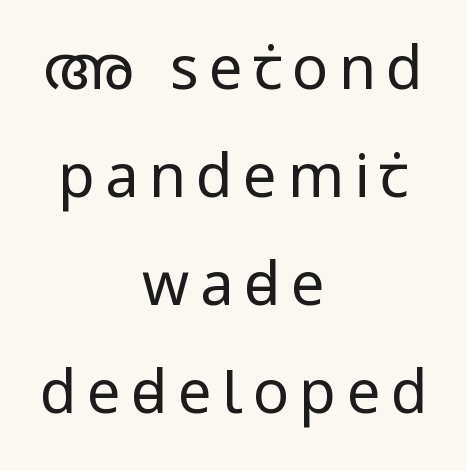
{"serif": "no", "italic": "no", "bold": "no", "weight": "regular", "width": "condensed", "stroke_contrast": "low", "x_height": "large", "monospaced": "no", "underline": "no", "align": "center", "line_spacing_ratio": 1.8, "glyph_px": 60}
